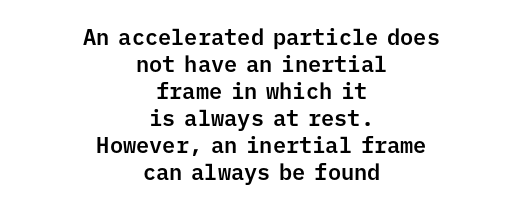
Q: Is the text italic (slanted)? A: No, it is upright.
Q: Is the text underlined? A: No.
Q: How is the paragraph aligned? A: Centered.
Q: Is the spacing between letters normal or unusually wide? A: Normal.
